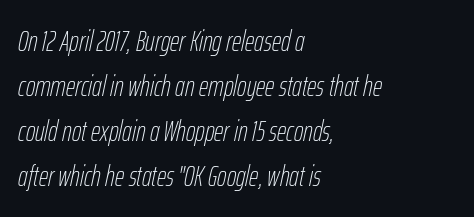
Q: Is the text bold? A: No.
Q: Is the text italic (slanted)? A: Yes, it leans right by about 12 degrees.
Q: Is the text underlined? A: No.
Q: How is the paragraph aligned? A: Left-aligned.
Q: Is the spacing between letters normal or unusually wide? A: Normal.
Q: Is the spacing between lines tight, normal or loose? A: Normal.
Q: Width (condensed, normal, or wide)? A: Condensed.
Q: Stroke contrast? A: Low.
Q: x-height? A: Medium.
Q: Monospaced? A: No.
